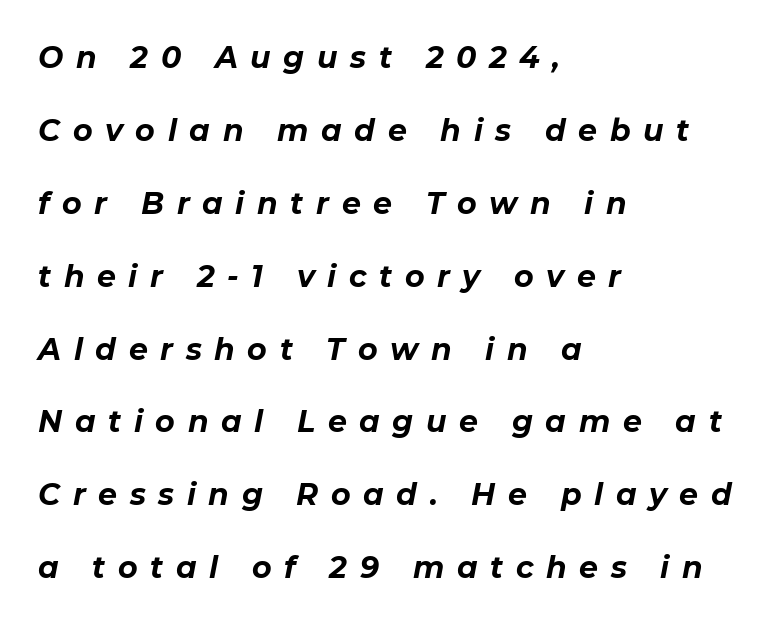
The image shows 30 px bold type, italic (leaning right); set left-aligned, loose line spacing (2.43x), unusually wide letter spacing (+0.42 em), not underlined; low stroke contrast and a medium x-height.
